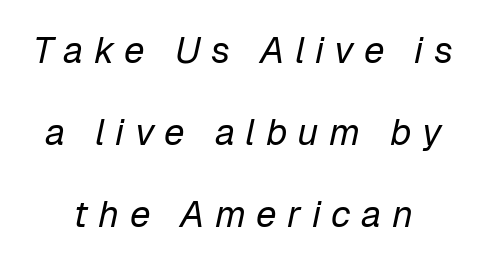
Q: Is the text bold? A: No.
Q: Is the text italic (slanted)? A: Yes, it leans right by about 12 degrees.
Q: Is the text underlined? A: No.
Q: Is the spacing between letters normal or unusually wide? A: Unusually wide.
Q: Is the spacing between lines tight, normal or loose? A: Loose.
Q: Width (condensed, normal, or wide)? A: Normal.
Q: Stroke contrast? A: Low.
Q: x-height? A: Medium.
Q: Monospaced? A: No.
